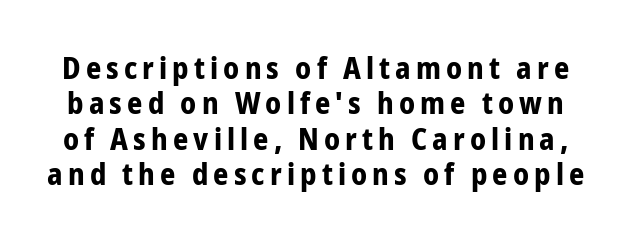
{"serif": "no", "italic": "no", "bold": "yes", "weight": "bold", "width": "condensed", "stroke_contrast": "low", "x_height": "medium", "monospaced": "no", "underline": "no", "line_spacing_ratio": 1.18, "glyph_px": 30}
